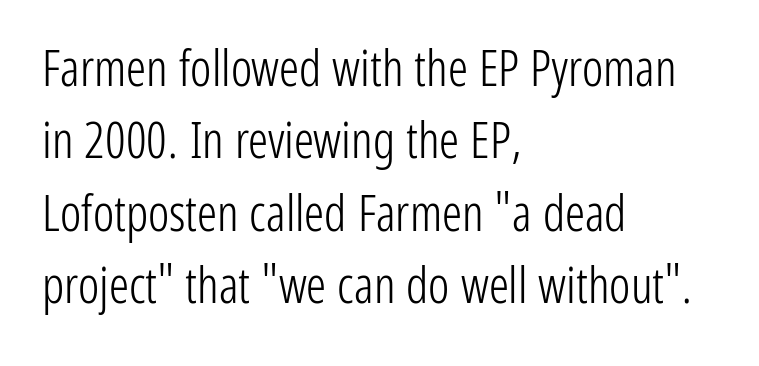
{"serif": "no", "italic": "no", "bold": "no", "weight": "light", "width": "condensed", "stroke_contrast": "low", "x_height": "medium", "monospaced": "no", "underline": "no", "align": "left", "line_spacing": "normal", "line_spacing_ratio": 1.45, "letter_spacing": "normal", "letter_spacing_em": 0.0, "glyph_px": 50}
